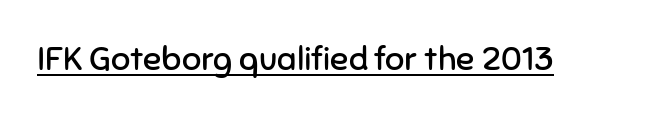
The image shows 34 px regular-weight sans-serif type, upright; set normal letter spacing, underlined; low stroke contrast and a medium x-height.
